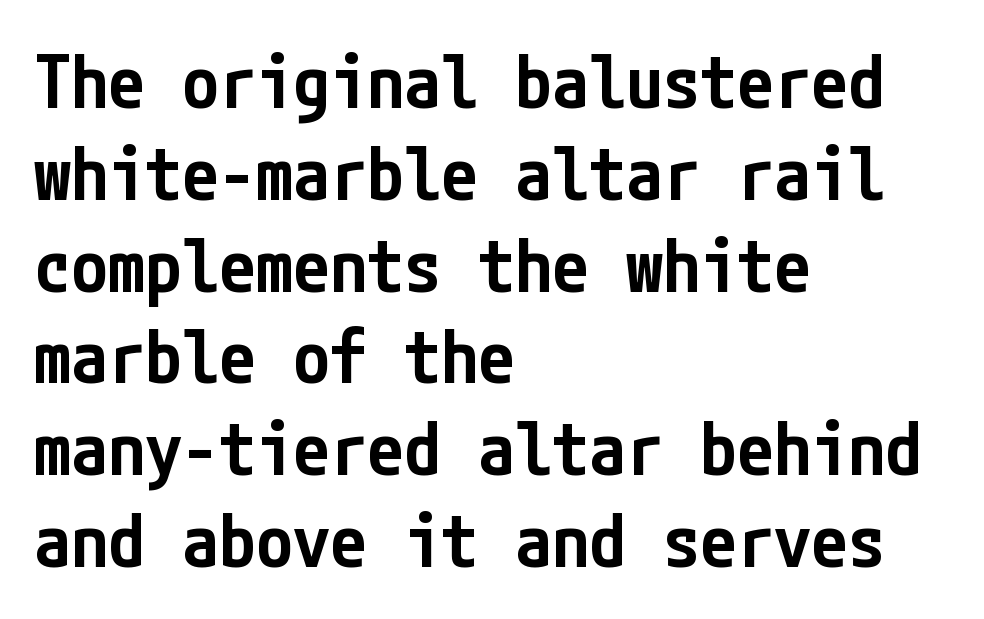
{"serif": "no", "italic": "no", "bold": "semi", "weight": "semibold", "width": "condensed", "stroke_contrast": "low", "x_height": "medium", "underline": "no", "align": "left", "line_spacing_ratio": 1.24, "letter_spacing": "normal", "letter_spacing_em": 0.0, "glyph_px": 74}
